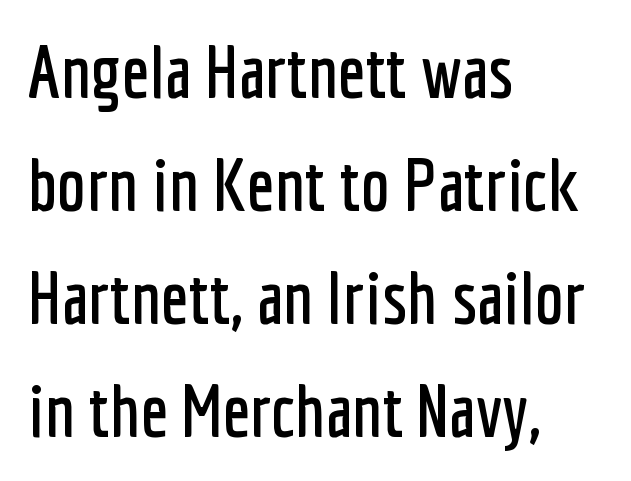
The image shows 73 px condensed sans-serif type, upright; set left-aligned, normal line spacing (1.55x), normal letter spacing, not underlined; low stroke contrast and a medium x-height.
